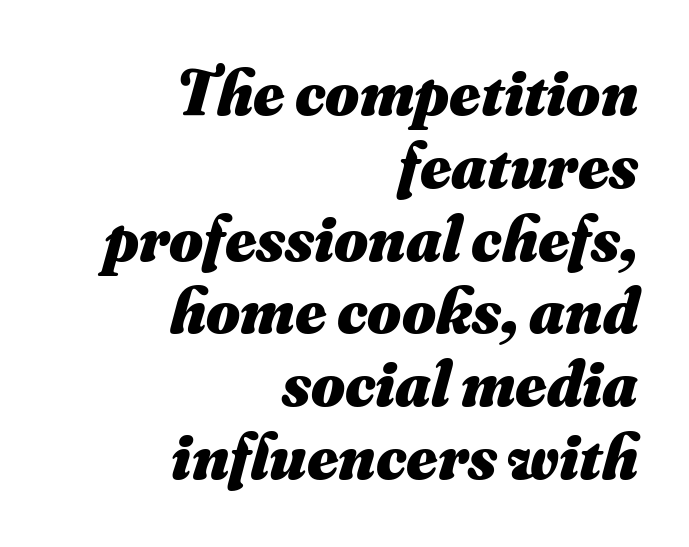
{"italic": "yes", "lean": "right", "slant_degrees": 16, "bold": "yes", "weight": "heavy", "width": "normal", "stroke_contrast": "medium", "x_height": "small", "monospaced": "no", "underline": "no", "align": "right", "line_spacing": "tight", "line_spacing_ratio": 1.12, "letter_spacing": "normal", "letter_spacing_em": 0.0, "glyph_px": 65}
